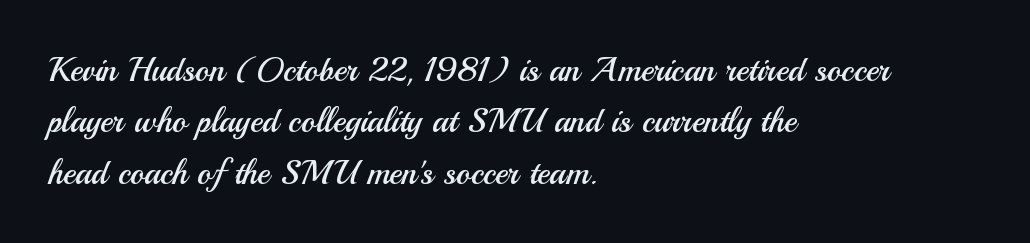
The image shows 34 px regular-weight sans-serif type; set left-aligned, normal line spacing (1.51x), normal letter spacing, not underlined; medium stroke contrast and a small x-height.
